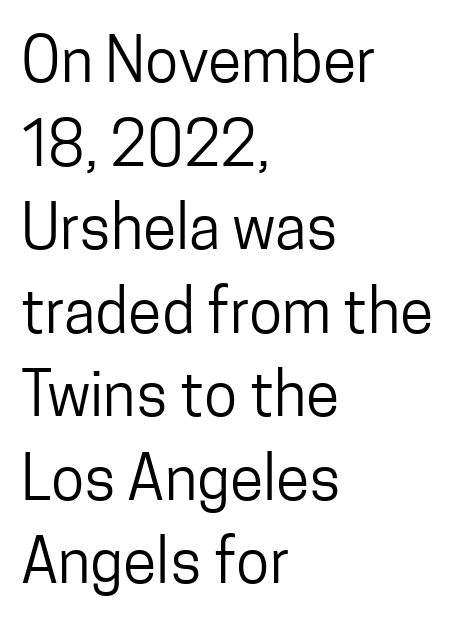
The image shows 61 px regular-weight, condensed sans-serif type, upright; set left-aligned, normal line spacing (1.37x), normal letter spacing, not underlined; low stroke contrast and a medium x-height.
